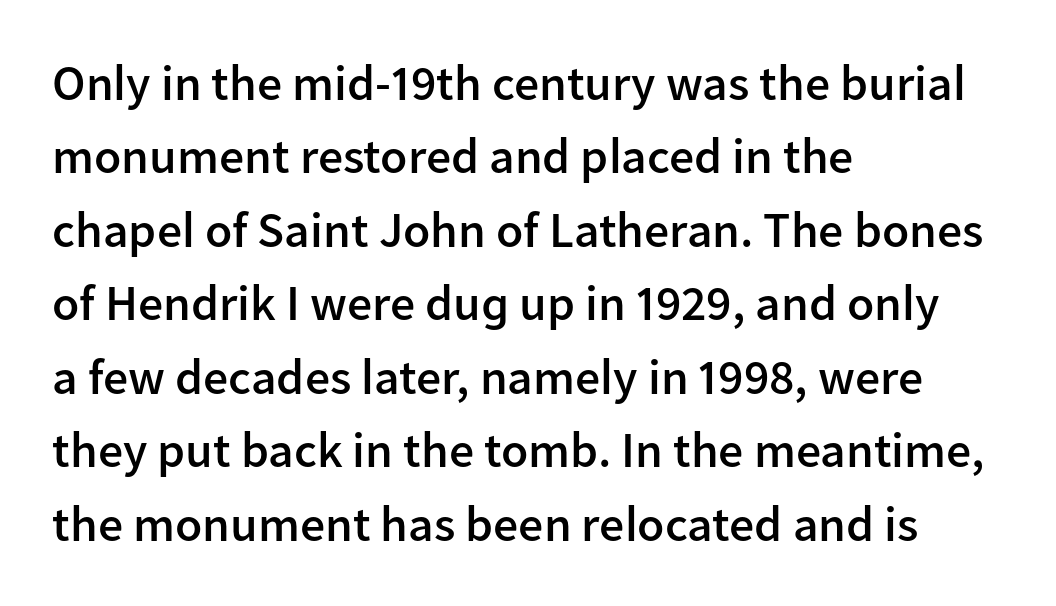
{"serif": "no", "italic": "no", "bold": "semi", "weight": "semibold", "width": "normal", "stroke_contrast": "low", "x_height": "medium", "monospaced": "no", "underline": "no", "align": "left", "line_spacing": "normal", "line_spacing_ratio": 1.47, "letter_spacing": "normal", "letter_spacing_em": 0.0, "glyph_px": 50}
